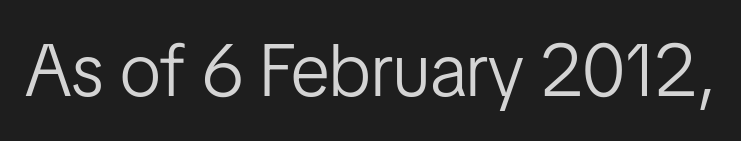
Q: Is the text bold? A: No.
Q: Is the text italic (slanted)? A: No, it is upright.
Q: Is the typeface a serif or a sans-serif typeface? A: Sans-serif.
Q: Is the text underlined? A: No.
Q: Is the spacing between letters normal or unusually wide? A: Normal.
Q: Width (condensed, normal, or wide)? A: Condensed.
Q: Stroke contrast? A: Low.
Q: x-height? A: Medium.
Q: Monospaced? A: No.
